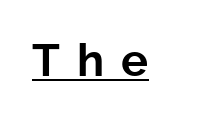
The image shows 45 px sans-serif type, upright; set unusually wide letter spacing (+0.38 em), underlined; low stroke contrast and a medium x-height.
